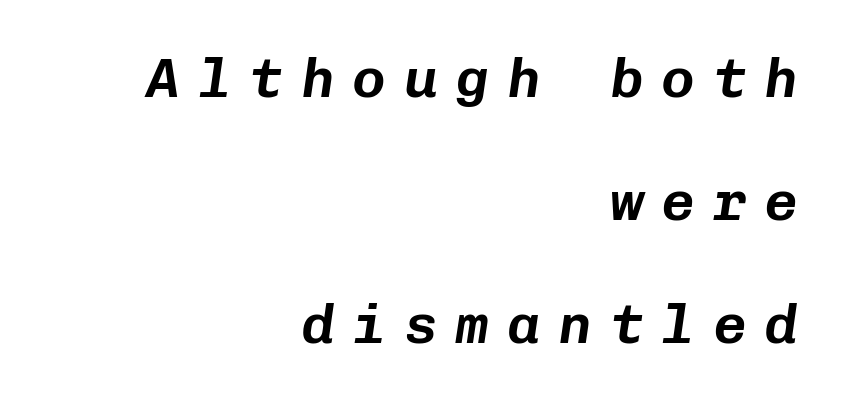
The image shows 56 px text type, italic (leaning right), monospaced; set right-aligned, loose line spacing (2.2x), unusually wide letter spacing (+0.32 em), not underlined; low stroke contrast and a medium x-height.
